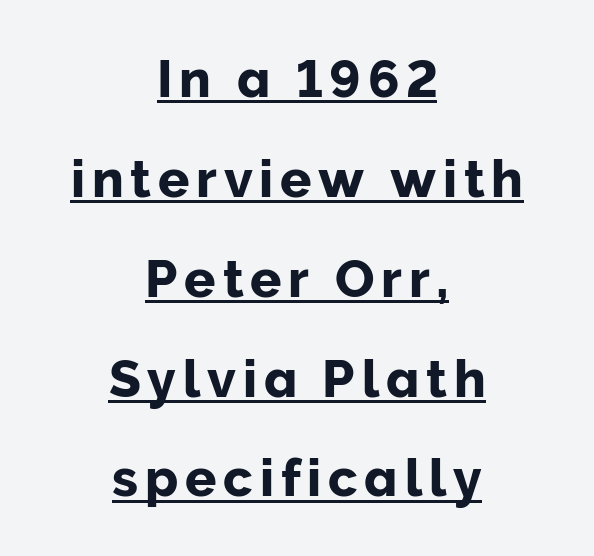
{"serif": "no", "italic": "no", "width": "normal", "stroke_contrast": "low", "x_height": "medium", "monospaced": "no", "underline": "yes", "align": "center", "line_spacing": "loose", "line_spacing_ratio": 1.92, "glyph_px": 52}
